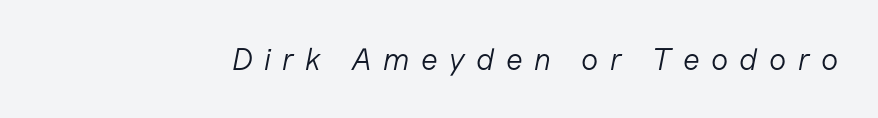
The letters are slanted; this is an italic face. The font is comparable to plain body text, perhaps lighter. Check under the words: just untouched page. The letterforms stand isolated, each surrounded by extra space. These lines are rendered in a variable-pitch font.
